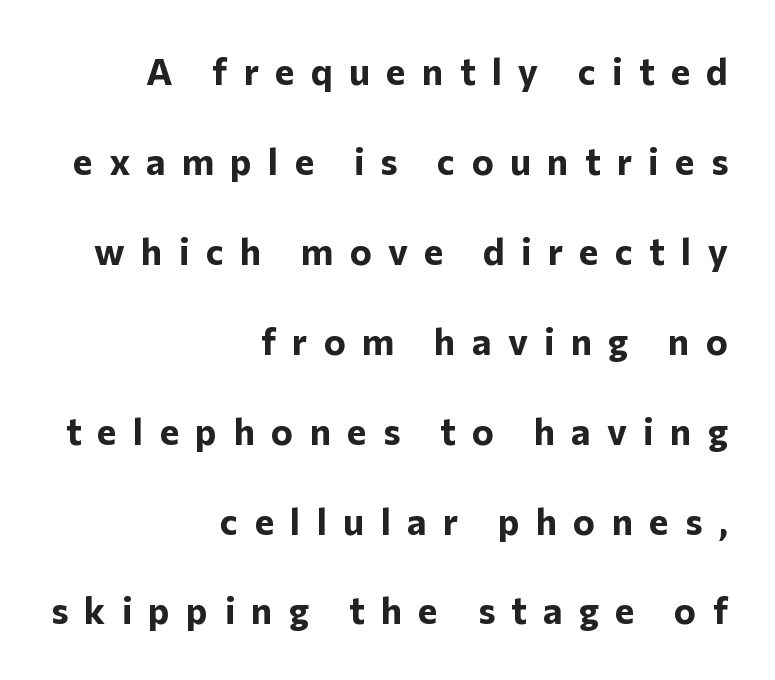
The image shows 37 px bold sans-serif type, upright; set right-aligned, loose line spacing (2.43x), unusually wide letter spacing (+0.44 em), not underlined; low stroke contrast and a medium x-height.
